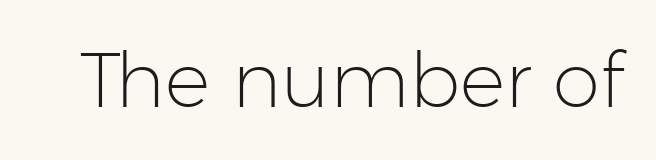
Q: Is the text bold? A: No.
Q: Is the text italic (slanted)? A: No, it is upright.
Q: Is the typeface a serif or a sans-serif typeface? A: Sans-serif.
Q: Is the text underlined? A: No.
Q: Is the spacing between letters normal or unusually wide? A: Normal.
Q: Width (condensed, normal, or wide)? A: Normal.
Q: Stroke contrast? A: Low.
Q: x-height? A: Medium.
Q: Monospaced? A: No.
